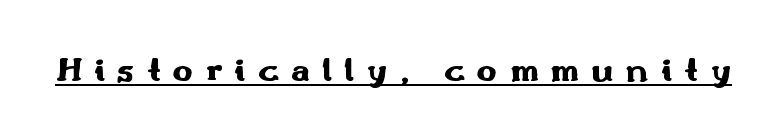
{"serif": "no", "italic": "no", "bold": "yes", "weight": "heavy", "width": "wide", "stroke_contrast": "medium", "x_height": "small", "monospaced": "no", "underline": "yes", "letter_spacing": "wide", "letter_spacing_em": 0.36, "glyph_px": 34}
